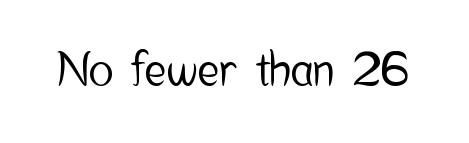
Underlining? Definitely not there. Each word holds together tightly as a unit, with standard inter-letter gaps. Spacing verdict: proportional, widths tailored to each character. The typography opts for an upright posture over an oblique one. Typographically, this falls in the sans-serif category.
